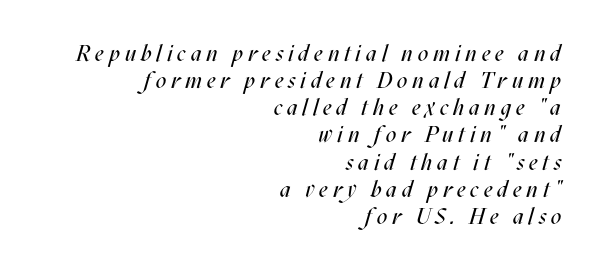
The image shows 23 px text type, italic (leaning right); set right-aligned, line spacing 1.18x, unusually wide letter spacing (+0.21 em), not underlined.
